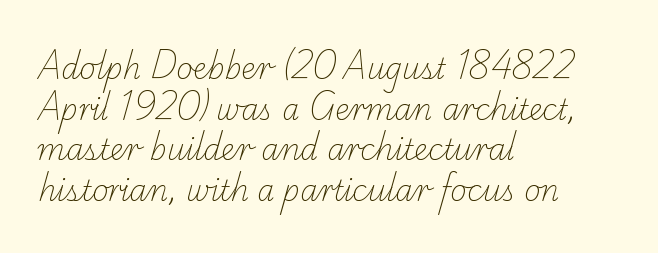
The image shows 28 px light serif type; set left-aligned, normal line spacing (1.45x), normal letter spacing, not underlined; low stroke contrast and a small x-height.
